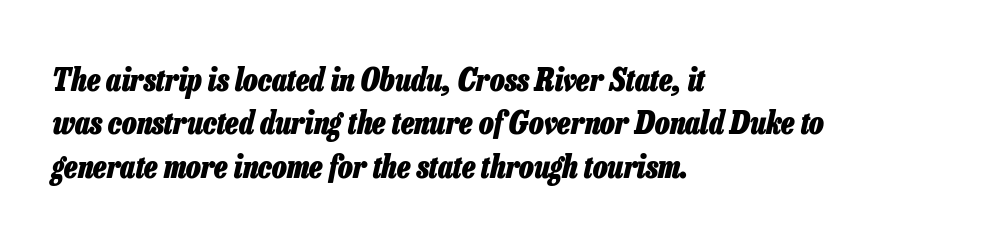
The image shows 31 px heavy, condensed type, italic (leaning right); set left-aligned, normal line spacing (1.4x), normal letter spacing, not underlined; low stroke contrast and a medium x-height.
